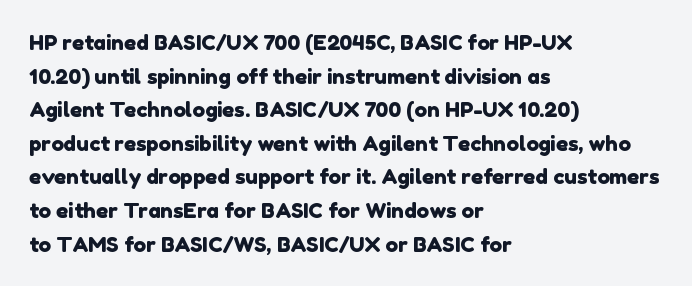
Q: Is the text underlined? A: No.
Q: How is the paragraph aligned? A: Left-aligned.
Q: Is the spacing between letters normal or unusually wide? A: Normal.
Q: Is the spacing between lines tight, normal or loose? A: Normal.
